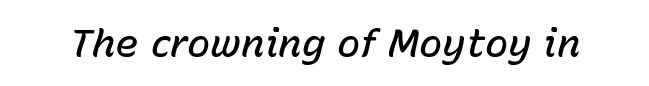
This rendering features lettering with no underline. Think of a printed novel: that variable character pitch is what you see here. Would a proofreader flag this as italicized? Yes. Students, note that the glyphs here touch the page at normal intervals. Weight check: semibold — heavier than regular, not quite bold.
